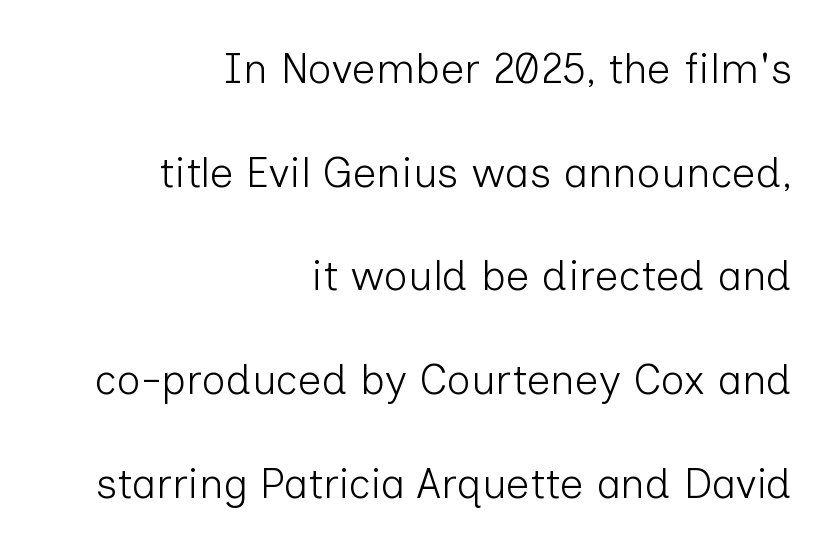
{"serif": "no", "italic": "no", "bold": "no", "weight": "light", "width": "normal", "stroke_contrast": "low", "x_height": "medium", "monospaced": "no", "underline": "no", "align": "right", "line_spacing": "loose", "line_spacing_ratio": 2.47, "letter_spacing": "normal", "letter_spacing_em": 0.0, "glyph_px": 42}
